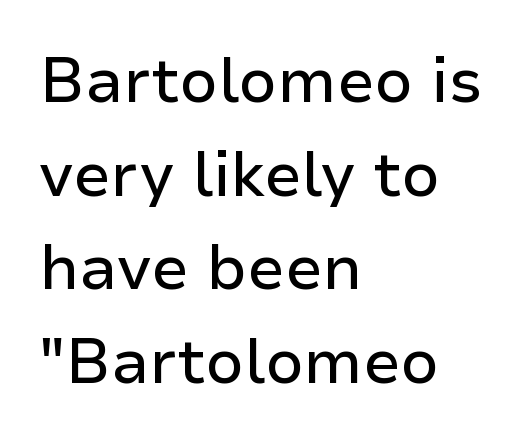
Q: Is the text italic (slanted)? A: No, it is upright.
Q: Is the typeface a serif or a sans-serif typeface? A: Sans-serif.
Q: Is the text underlined? A: No.
Q: How is the paragraph aligned? A: Left-aligned.
Q: Is the spacing between letters normal or unusually wide? A: Normal.
Q: Is the spacing between lines tight, normal or loose? A: Normal.
Q: Width (condensed, normal, or wide)? A: Normal.
Q: Stroke contrast? A: Low.
Q: x-height? A: Medium.
Q: Monospaced? A: No.
